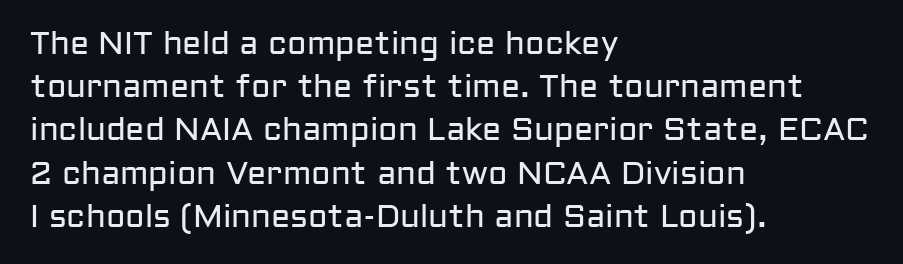
The image shows 32 px regular-weight sans-serif type, upright; set left-aligned, normal line spacing (1.35x), normal letter spacing, not underlined; low stroke contrast and a medium x-height.
